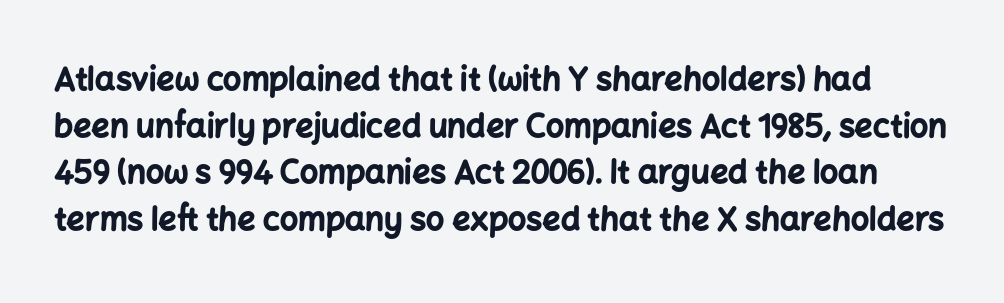
Q: Is the text bold? A: Yes.
Q: Is the text italic (slanted)? A: No, it is upright.
Q: Is the typeface a serif or a sans-serif typeface? A: Sans-serif.
Q: Is the text underlined? A: No.
Q: Is the spacing between letters normal or unusually wide? A: Normal.
Q: Is the spacing between lines tight, normal or loose? A: Normal.
Q: Width (condensed, normal, or wide)? A: Normal.
Q: Stroke contrast? A: Low.
Q: x-height? A: Medium.
Q: Monospaced? A: No.
